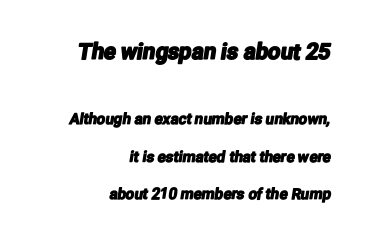
Q: Is the text underlined? A: No.
Q: How is the paragraph aligned? A: Right-aligned.
Q: Is the spacing between letters normal or unusually wide? A: Normal.
Q: Is the spacing between lines tight, normal or loose? A: Loose.
Q: Which block of text is set in a larger size, the first (top) or the second (bottom)? A: The first (top) one.
